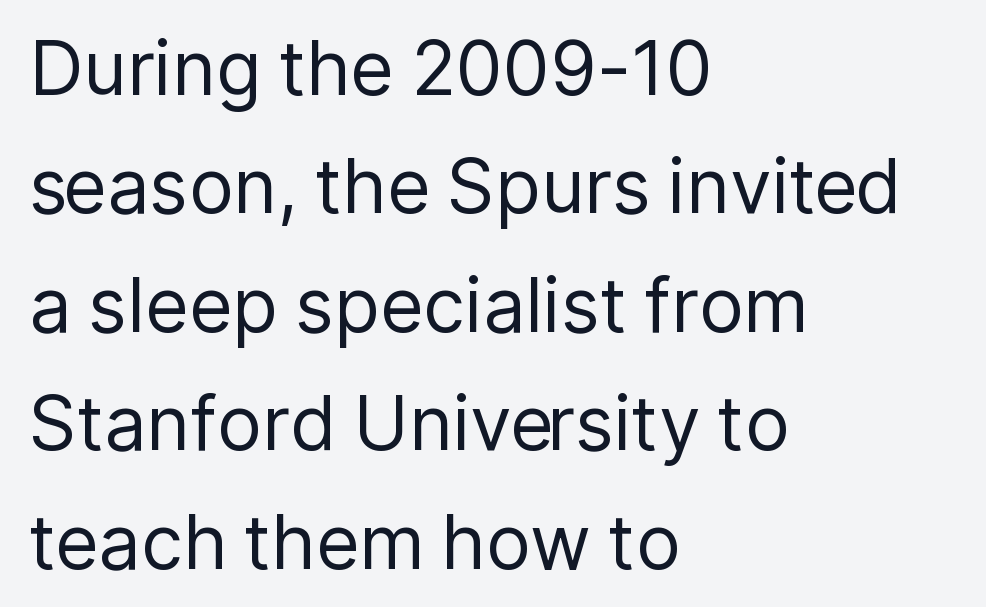
{"serif": "no", "italic": "no", "bold": "no", "weight": "regular", "width": "normal", "stroke_contrast": "low", "x_height": "medium", "monospaced": "no", "underline": "no", "align": "left", "line_spacing": "normal", "line_spacing_ratio": 1.58, "letter_spacing": "normal", "letter_spacing_em": 0.0, "glyph_px": 75}
